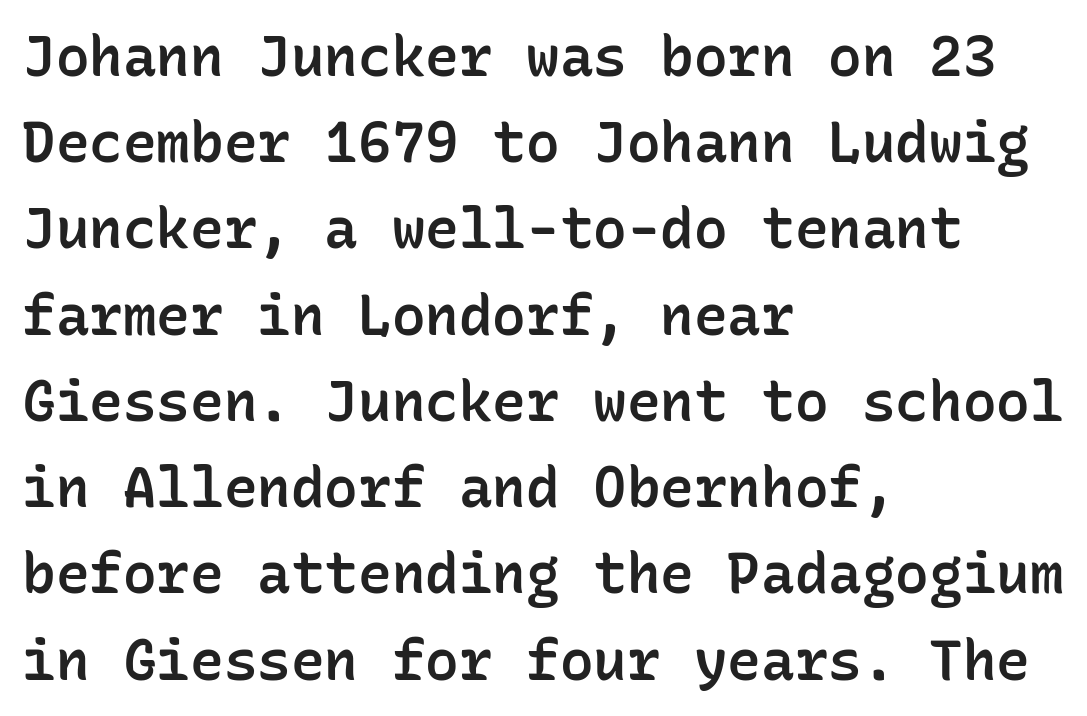
{"serif": "no", "italic": "no", "bold": "semi", "weight": "semibold", "width": "normal", "stroke_contrast": "low", "x_height": "medium", "monospaced": "yes", "underline": "no", "align": "left", "line_spacing": "normal", "line_spacing_ratio": 1.54, "letter_spacing": "normal", "letter_spacing_em": 0.0, "glyph_px": 56}
